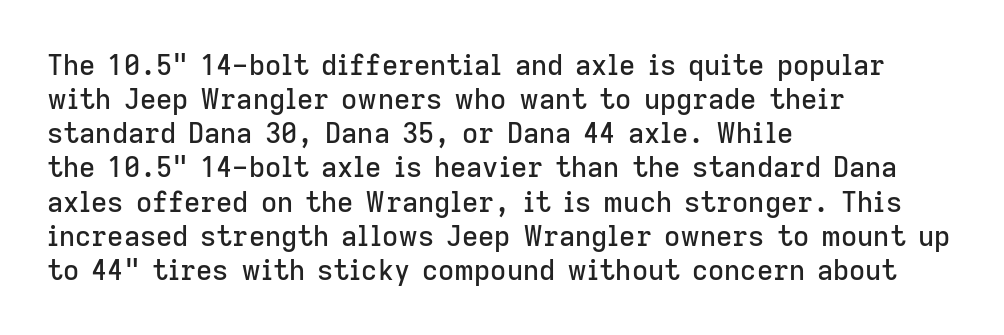
{"serif": "no", "italic": "no", "width": "normal", "stroke_contrast": "low", "x_height": "medium", "monospaced": "no", "underline": "no", "align": "left", "line_spacing_ratio": 1.22, "letter_spacing": "normal", "letter_spacing_em": 0.0, "glyph_px": 28}
